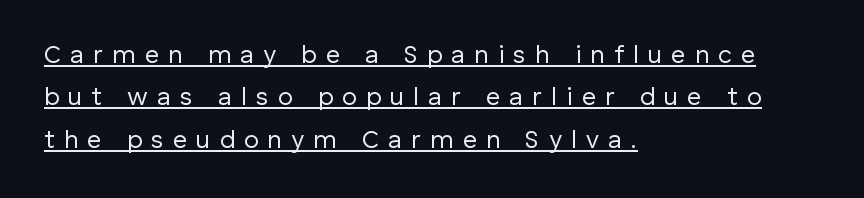
Q: Is the text bold? A: No.
Q: Is the text italic (slanted)? A: No, it is upright.
Q: Is the text underlined? A: Yes.
Q: How is the paragraph aligned? A: Left-aligned.
Q: Is the spacing between letters normal or unusually wide? A: Unusually wide.
Q: Is the spacing between lines tight, normal or loose? A: Normal.
